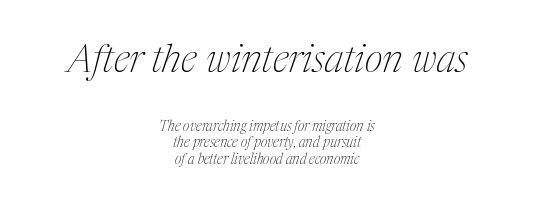
The image shows 39 px thin, condensed serif type, italic (leaning right); set centered, line spacing 1.19x, normal letter spacing, not underlined; the first (top) block is 2.79x larger; medium stroke contrast and a medium x-height.
